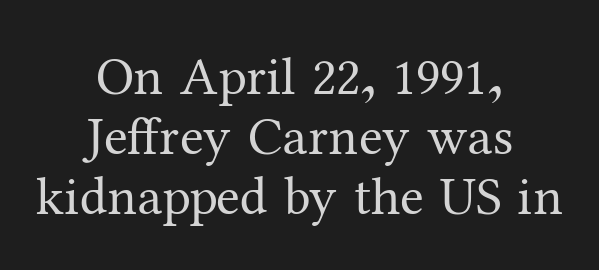
Q: Is the text bold? A: No.
Q: Is the text italic (slanted)? A: No, it is upright.
Q: Is the typeface a serif or a sans-serif typeface? A: Serif.
Q: Is the text underlined? A: No.
Q: How is the paragraph aligned? A: Centered.
Q: Is the spacing between letters normal or unusually wide? A: Normal.
Q: Is the spacing between lines tight, normal or loose? A: Tight.
Q: Width (condensed, normal, or wide)? A: Normal.
Q: Stroke contrast? A: Medium.
Q: x-height? A: Medium.
Q: Monospaced? A: No.
